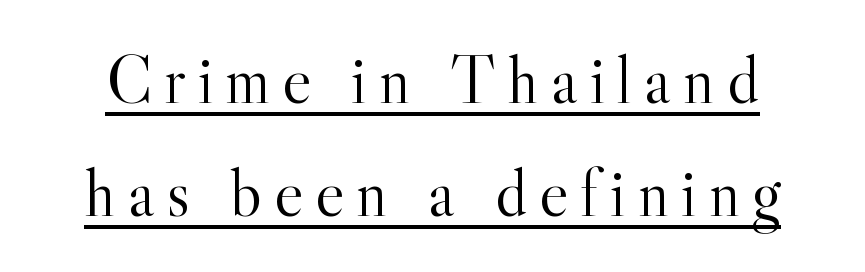
Q: Is the text bold? A: No.
Q: Is the text italic (slanted)? A: No, it is upright.
Q: Is the typeface a serif or a sans-serif typeface? A: Serif.
Q: Is the text underlined? A: Yes.
Q: Is the spacing between lines tight, normal or loose? A: Normal.
Q: Width (condensed, normal, or wide)? A: Normal.
Q: x-height? A: Small.
Q: Monospaced? A: No.
